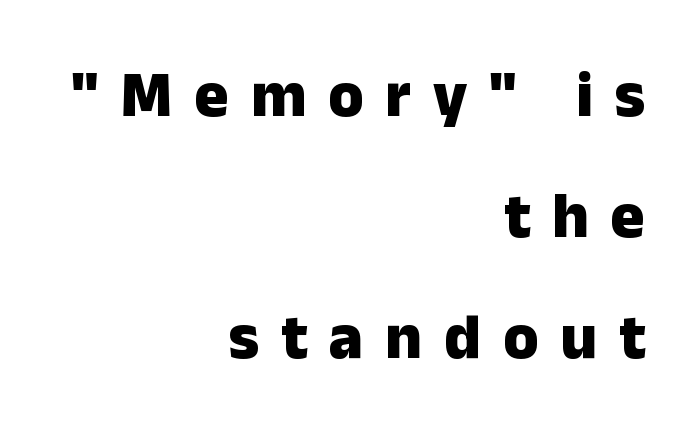
Q: Is the text bold? A: Yes.
Q: Is the text italic (slanted)? A: No, it is upright.
Q: Is the typeface a serif or a sans-serif typeface? A: Sans-serif.
Q: Is the text underlined? A: No.
Q: How is the paragraph aligned? A: Right-aligned.
Q: Is the spacing between letters normal or unusually wide? A: Unusually wide.
Q: Width (condensed, normal, or wide)? A: Normal.
Q: Stroke contrast? A: Low.
Q: x-height? A: Medium.
Q: Monospaced? A: No.
